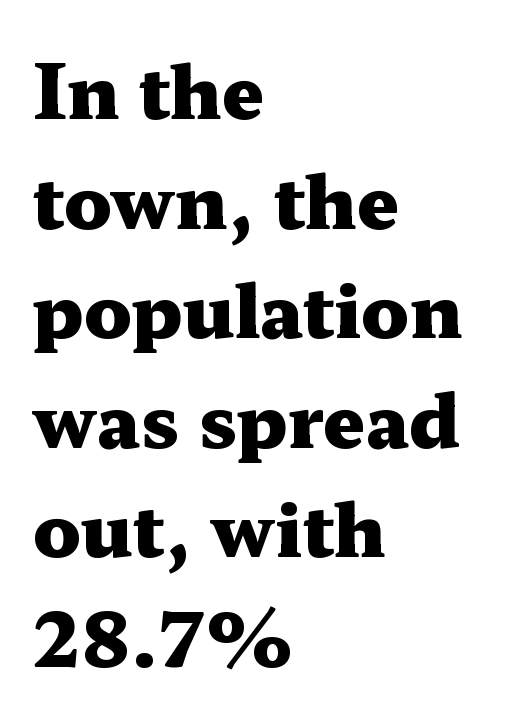
Q: Is the text bold? A: Yes.
Q: Is the text italic (slanted)? A: No, it is upright.
Q: Is the typeface a serif or a sans-serif typeface? A: Serif.
Q: Is the text underlined? A: No.
Q: How is the paragraph aligned? A: Left-aligned.
Q: Is the spacing between letters normal or unusually wide? A: Normal.
Q: Is the spacing between lines tight, normal or loose? A: Normal.
Q: Width (condensed, normal, or wide)? A: Wide.
Q: Stroke contrast? A: Medium.
Q: x-height? A: Medium.
Q: Monospaced? A: No.
